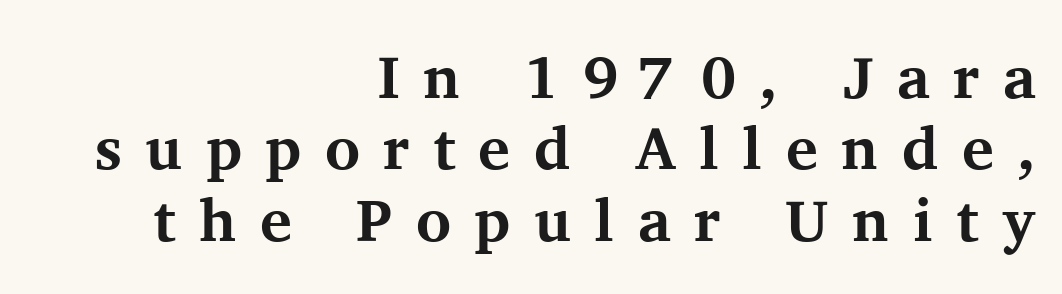
The image shows 60 px bold serif type, upright; set right-aligned, line spacing 1.19x, unusually wide letter spacing (+0.39 em), not underlined; medium stroke contrast and a medium x-height.
